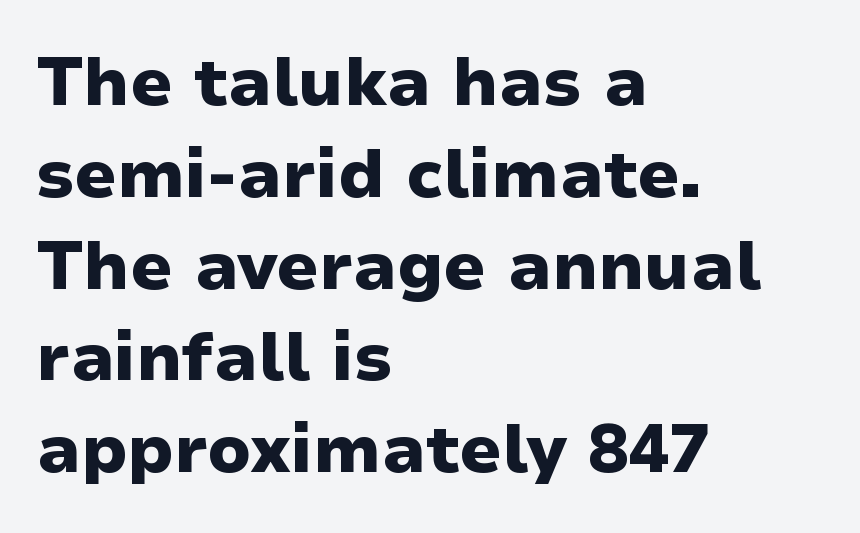
The image shows 68 px heavy sans-serif type, upright; set left-aligned, normal line spacing (1.35x), normal letter spacing, not underlined; low stroke contrast and a medium x-height.
